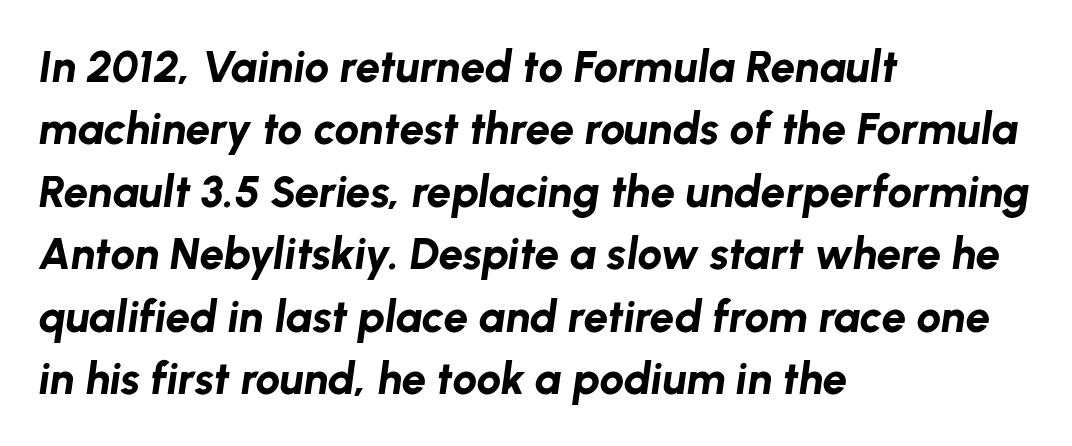
Each new line begins a customary step beneath the previous one. Think of a printed novel: that variable character pitch is what you see here. An italicized treatment has been applied to the whole sample. Heavy, bold letterforms. In CSS terms this would be text-align: left. Tracking here is standard; glyphs follow each other at the usual distance.
